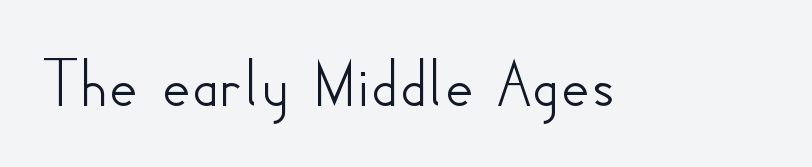
The image shows 71 px sans-serif type, upright; set normal letter spacing, not underlined; low stroke contrast and a small x-height.
